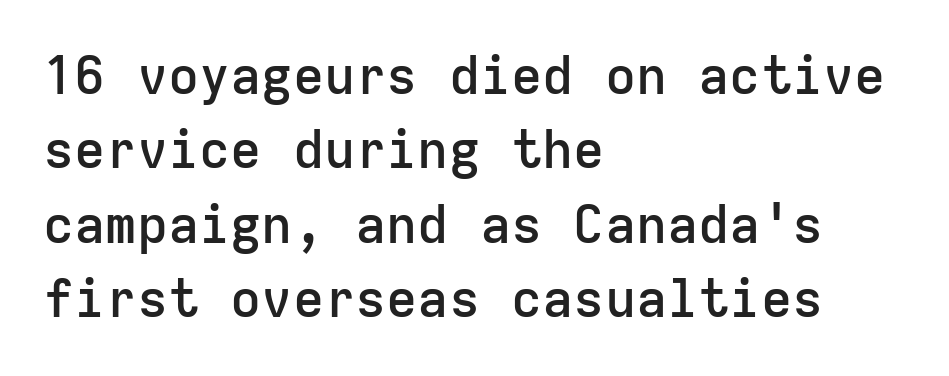
{"serif": "no", "italic": "no", "bold": "semi", "weight": "semibold", "width": "normal", "stroke_contrast": "low", "x_height": "medium", "monospaced": "yes", "underline": "no", "align": "left", "line_spacing": "normal", "line_spacing_ratio": 1.43, "letter_spacing": "normal", "letter_spacing_em": 0.0, "glyph_px": 52}
